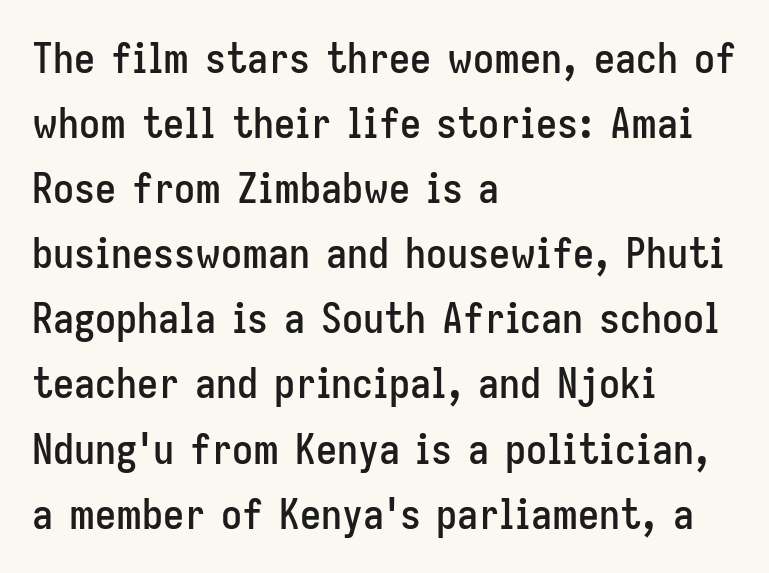
Q: Is the text italic (slanted)? A: No, it is upright.
Q: Is the typeface a serif or a sans-serif typeface? A: Sans-serif.
Q: Is the text underlined? A: No.
Q: How is the paragraph aligned? A: Left-aligned.
Q: Is the spacing between letters normal or unusually wide? A: Normal.
Q: Is the spacing between lines tight, normal or loose? A: Normal.
Q: Width (condensed, normal, or wide)? A: Condensed.
Q: Stroke contrast? A: Low.
Q: x-height? A: Medium.
Q: Monospaced? A: No.
